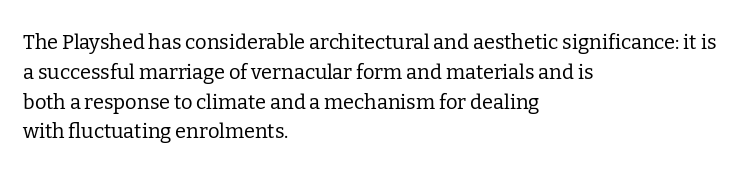
The image shows 20 px text type, upright; set left-aligned, normal line spacing (1.49x), normal letter spacing, not underlined.
